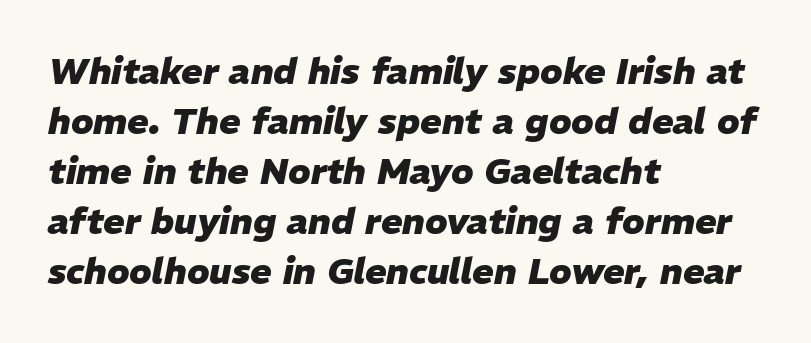
The image shows 36 px heavy type, italic (leaning right); set left-aligned, normal line spacing (1.39x), normal letter spacing, not underlined; low stroke contrast and a medium x-height.
